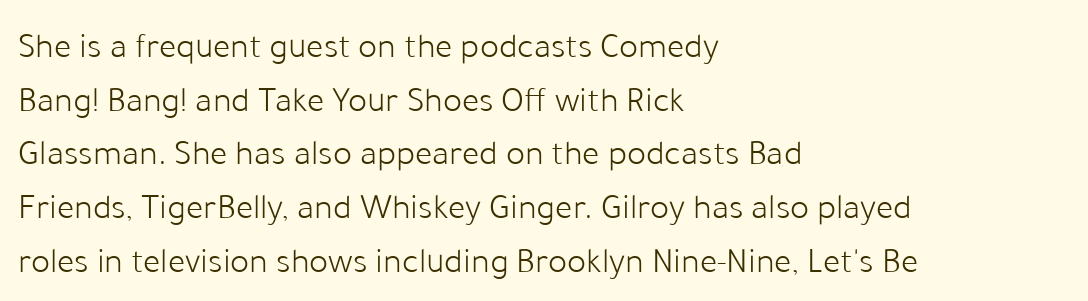
The image shows 36 px light sans-serif type, upright; set left-aligned, normal line spacing (1.49x), normal letter spacing, not underlined; low stroke contrast and a medium x-height.
